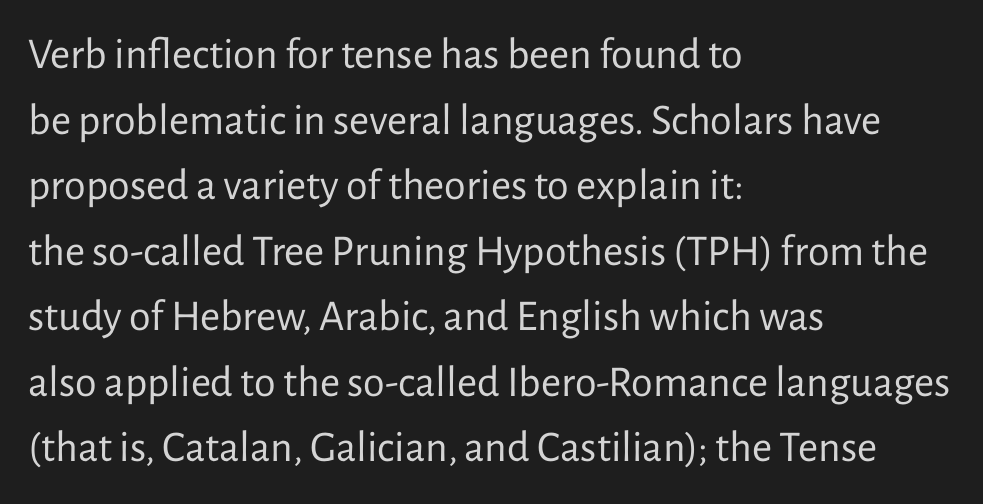
The image shows 44 px regular-weight sans-serif type, upright; set left-aligned, normal line spacing (1.49x), normal letter spacing, not underlined; low stroke contrast and a medium x-height.
